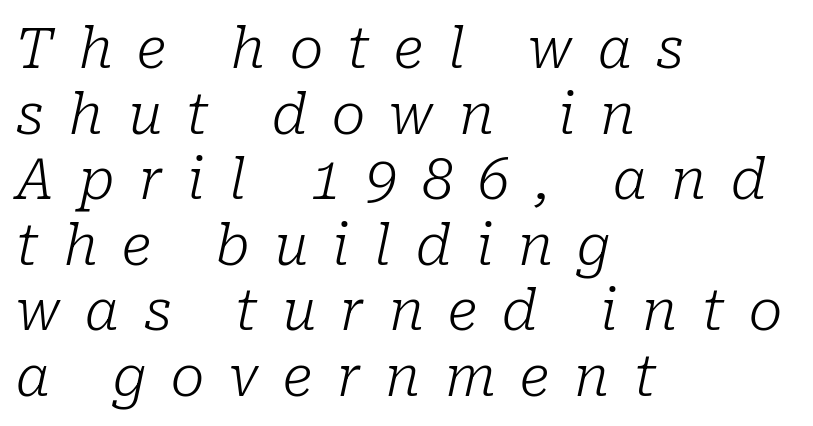
Q: Is the text bold? A: No.
Q: Is the text italic (slanted)? A: Yes, it leans right by about 10 degrees.
Q: Is the typeface a serif or a sans-serif typeface? A: Serif.
Q: Is the text underlined? A: No.
Q: How is the paragraph aligned? A: Left-aligned.
Q: Is the spacing between letters normal or unusually wide? A: Unusually wide.
Q: Width (condensed, normal, or wide)? A: Normal.
Q: Stroke contrast? A: Low.
Q: x-height? A: Medium.
Q: Monospaced? A: No.
